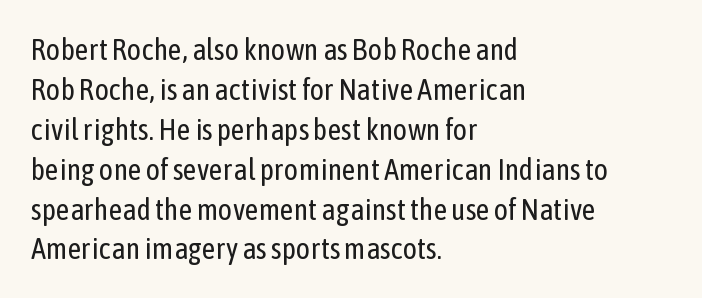
{"serif": "no", "italic": "no", "bold": "no", "weight": "regular", "width": "condensed", "stroke_contrast": "low", "x_height": "medium", "monospaced": "no", "underline": "no", "align": "left", "line_spacing": "normal", "line_spacing_ratio": 1.33, "letter_spacing": "normal", "letter_spacing_em": 0.0, "glyph_px": 30}
